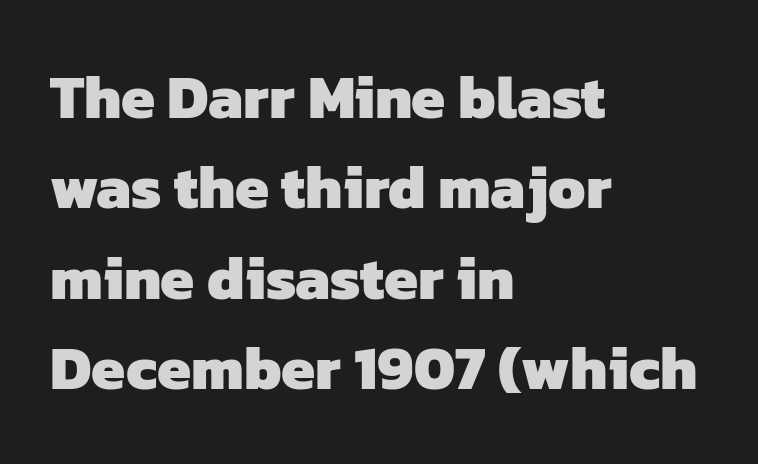
Q: Is the text bold? A: Yes.
Q: Is the typeface a serif or a sans-serif typeface? A: Sans-serif.
Q: Is the text underlined? A: No.
Q: How is the paragraph aligned? A: Left-aligned.
Q: Is the spacing between letters normal or unusually wide? A: Normal.
Q: Is the spacing between lines tight, normal or loose? A: Normal.
Q: Width (condensed, normal, or wide)? A: Normal.
Q: Stroke contrast? A: Low.
Q: x-height? A: Medium.
Q: Monospaced? A: No.
